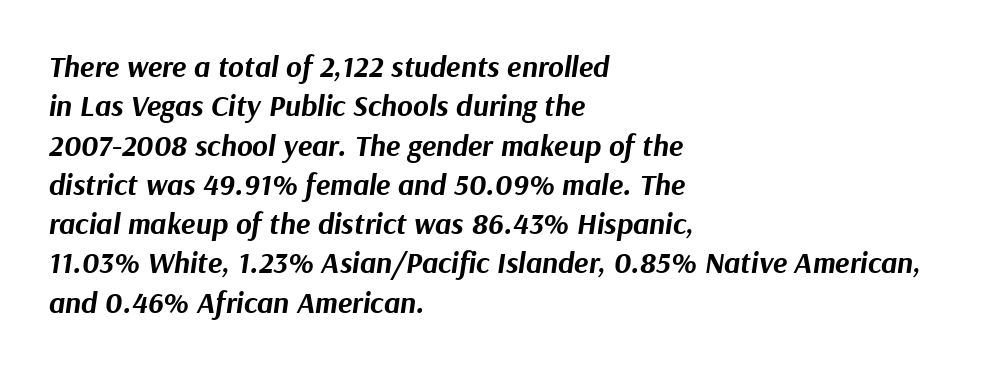
The letters advance in unequal steps, a hallmark of proportional type. Typesetter's note: full bold, strokes at maximum text heaviness. Standard letterfit; no display-style spreading of the glyphs. Reading down the column, the eye jumps a familiar distance to each next line. This sample uses an oblique cut, with every glyph tilted off the vertical.
